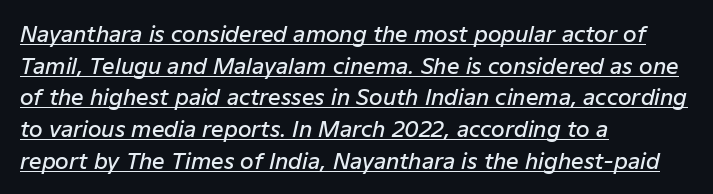
The image shows 22 px text type, italic (leaning right); set left-aligned, normal line spacing (1.44x), normal letter spacing, underlined.
